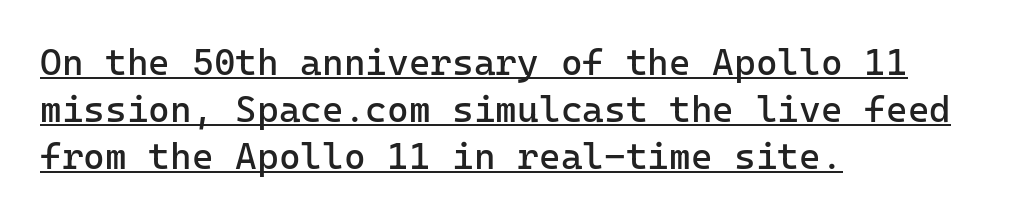
{"serif": "no", "italic": "no", "bold": "no", "weight": "regular", "width": "normal", "stroke_contrast": "low", "x_height": "medium", "underline": "yes", "align": "left", "line_spacing": "normal", "line_spacing_ratio": 1.27, "letter_spacing": "normal", "letter_spacing_em": 0.0, "glyph_px": 37}
